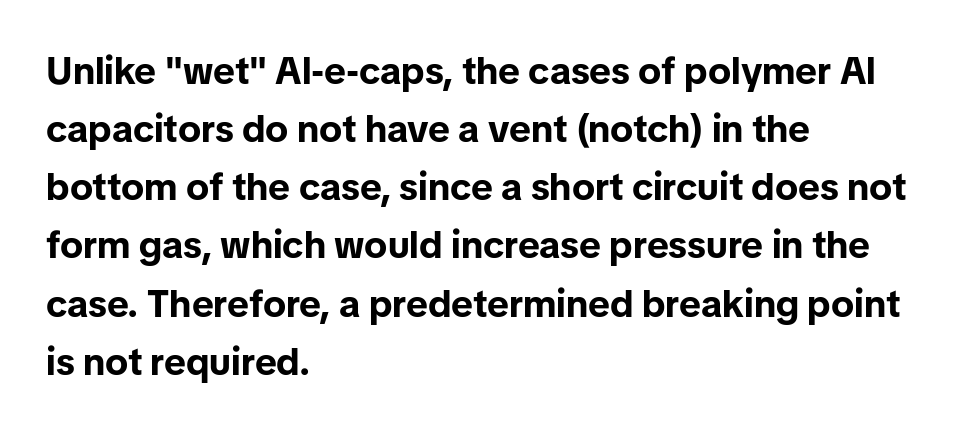
The image shows 38 px bold sans-serif type, upright; set left-aligned, normal line spacing (1.53x), normal letter spacing, not underlined; low stroke contrast and a medium x-height.
